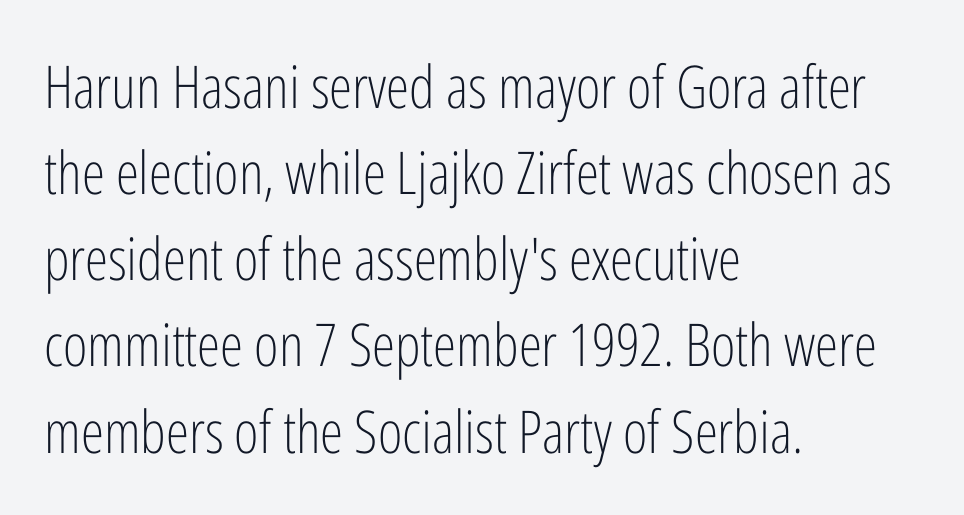
The image shows 59 px light, condensed sans-serif type, upright; set left-aligned, normal line spacing (1.46x), normal letter spacing, not underlined; low stroke contrast and a medium x-height.
